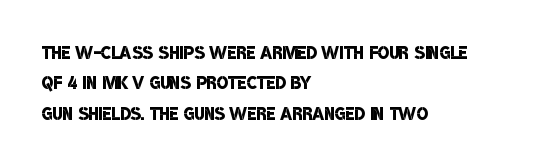
Typographic density is moderately raised because the face is semibold. Each new line begins a customary step beneath the previous one. Observe the ordinary spacing: letters are neighbours, not strangers. The glyphs are unaccompanied by any horizontal stroke below them. Notice how the passage keeps a crisp vertical edge on the left only.
